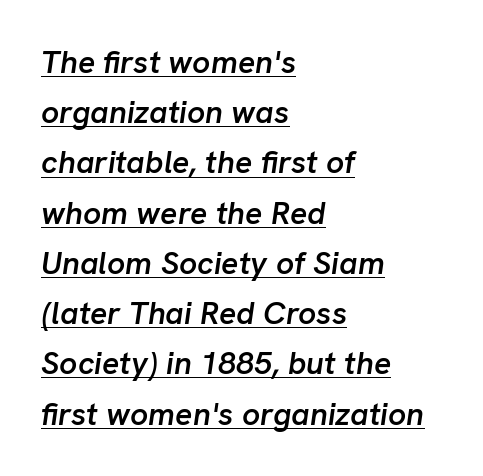
The passage is arranged the way most books set body copy — flush left. The strokes are fattened partway — semibold, not bold. The typesetter has applied underlining to the passage shown. What stands out about the letter spacing? Nothing — it is the standard amount.
